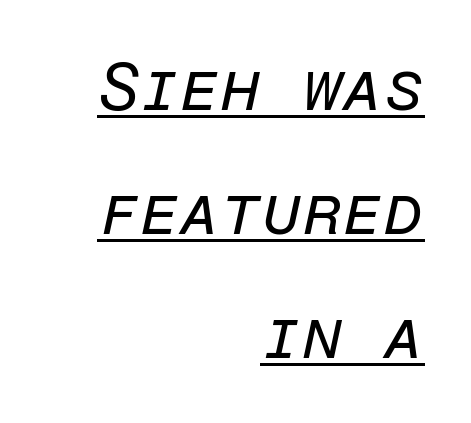
{"italic": "yes", "lean": "right", "slant_degrees": 12, "bold": "no", "weight": "regular", "width": "normal", "stroke_contrast": "low", "x_height": "medium", "monospaced": "yes", "underline": "yes", "align": "right", "line_spacing_ratio": 1.88, "letter_spacing": "normal", "letter_spacing_em": 0.0, "glyph_px": 66}
